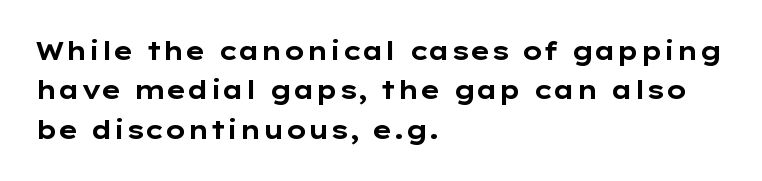
The image shows 25 px bold type, upright; set left-aligned, normal line spacing (1.58x), normal letter spacing, not underlined.
